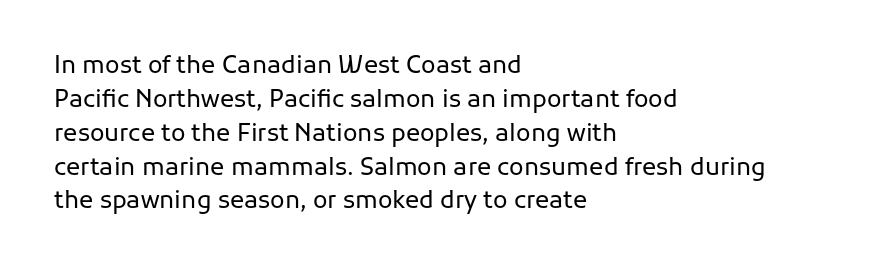
Decoration check: the copy has no underline. Teacher's note: observe the even left margin — that is flush-left alignment. Interline gaps are of average width in this sample. No chunkiness to these letters — they're not bold. These lines were composed using upright roman letters.
